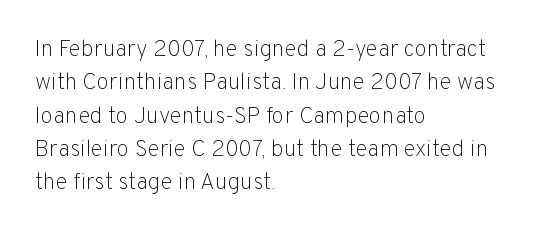
The image shows 23 px text type, upright; set left-aligned, normal line spacing (1.45x), normal letter spacing, not underlined.
